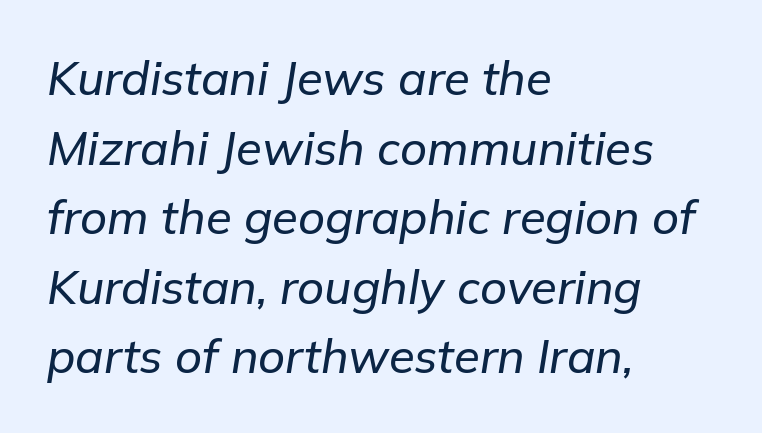
Q: Is the text italic (slanted)? A: Yes, it leans right by about 9 degrees.
Q: Is the text underlined? A: No.
Q: How is the paragraph aligned? A: Left-aligned.
Q: Is the spacing between letters normal or unusually wide? A: Normal.
Q: Is the spacing between lines tight, normal or loose? A: Normal.
Q: Width (condensed, normal, or wide)? A: Normal.
Q: Stroke contrast? A: Low.
Q: x-height? A: Medium.
Q: Monospaced? A: No.
